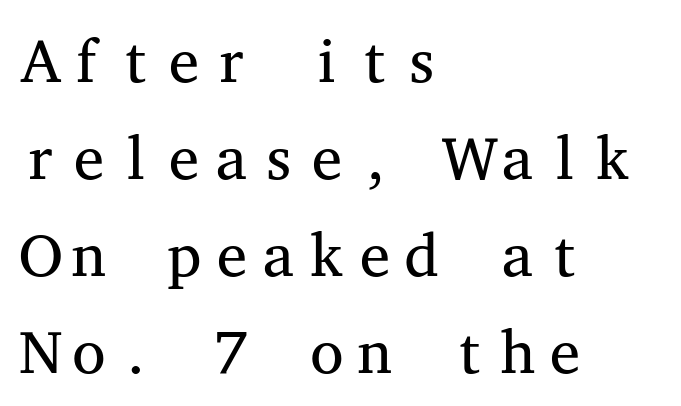
The image shows 61 px regular-weight, wide serif type, upright, monospaced; set left-aligned, normal line spacing (1.59x), normal letter spacing, not underlined; medium stroke contrast and a medium x-height.
